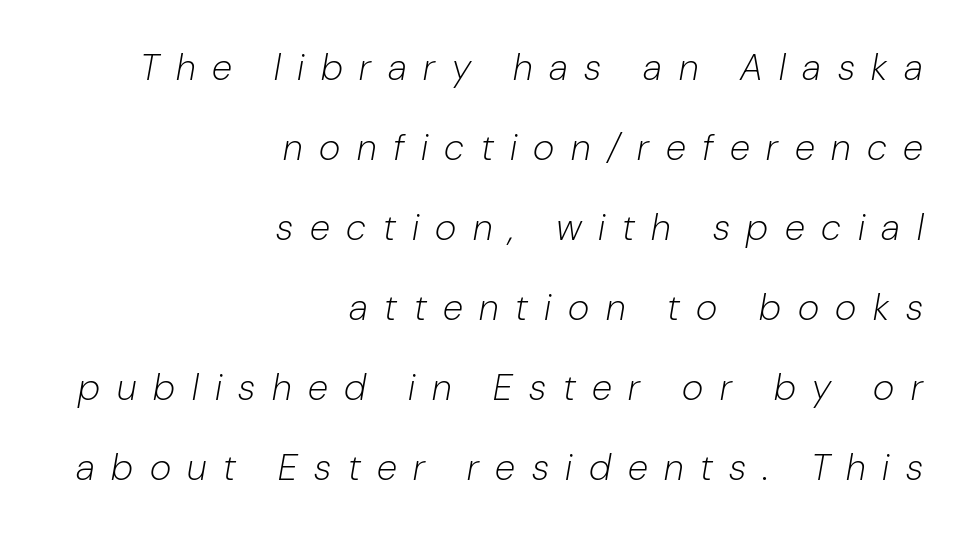
Q: Is the text bold? A: No.
Q: Is the text italic (slanted)? A: Yes, it leans right by about 10 degrees.
Q: Is the text underlined? A: No.
Q: How is the paragraph aligned? A: Right-aligned.
Q: Is the spacing between letters normal or unusually wide? A: Unusually wide.
Q: Is the spacing between lines tight, normal or loose? A: Loose.
Q: Width (condensed, normal, or wide)? A: Normal.
Q: Stroke contrast? A: Low.
Q: x-height? A: Medium.
Q: Monospaced? A: No.
